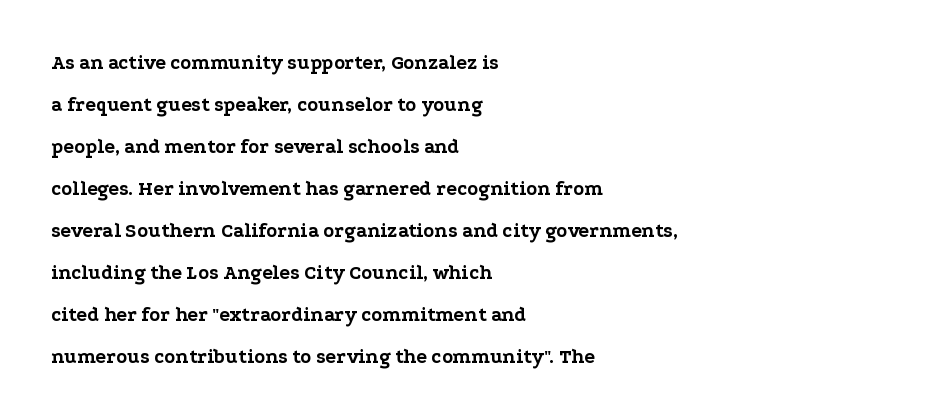
{"italic": "no", "bold": "yes", "underline": "no", "align": "left", "line_spacing": "loose", "line_spacing_ratio": 2.1, "letter_spacing": "normal", "letter_spacing_em": 0.0, "glyph_px": 20}
